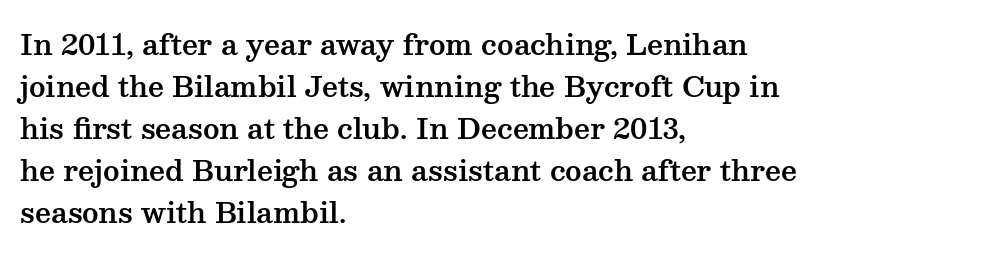
{"serif": "yes", "italic": "no", "width": "wide", "stroke_contrast": "medium", "x_height": "medium", "monospaced": "no", "underline": "no", "align": "left", "line_spacing": "normal", "line_spacing_ratio": 1.5, "letter_spacing": "normal", "letter_spacing_em": 0.0, "glyph_px": 28}
